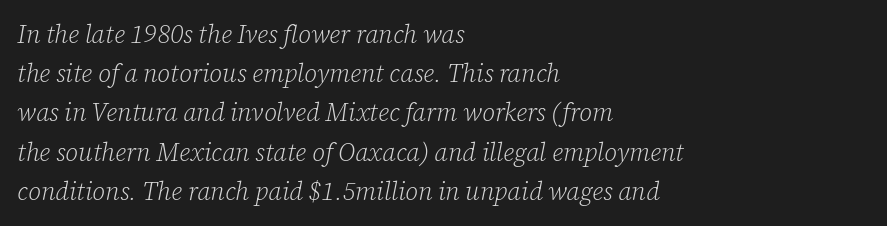
Q: Is the text bold? A: No.
Q: Is the text italic (slanted)? A: Yes, it leans right by about 12 degrees.
Q: Is the text underlined? A: No.
Q: How is the paragraph aligned? A: Left-aligned.
Q: Is the spacing between letters normal or unusually wide? A: Normal.
Q: Is the spacing between lines tight, normal or loose? A: Normal.
